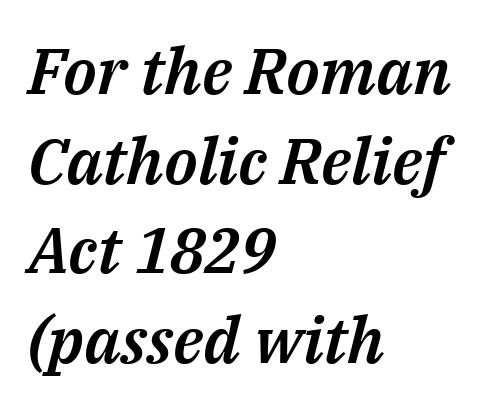
The image shows 64 px text type, italic (leaning right); set left-aligned, normal line spacing (1.4x), normal letter spacing, not underlined; medium stroke contrast and a medium x-height.
